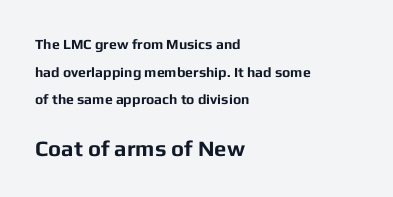
The image shows 22 px bold type, upright; set left-aligned, loose line spacing (1.97x), normal letter spacing, not underlined; the second (bottom) block is 1.57x larger.
